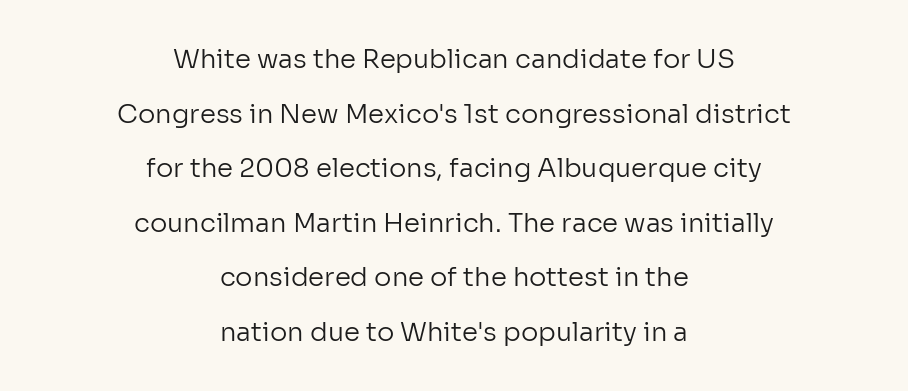
{"italic": "no", "bold": "no", "underline": "no", "align": "center", "line_spacing": "loose", "line_spacing_ratio": 2.1, "letter_spacing": "normal", "letter_spacing_em": 0.0, "glyph_px": 26}
